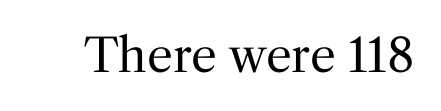
Q: Is the text bold? A: No.
Q: Is the text italic (slanted)? A: No, it is upright.
Q: Is the typeface a serif or a sans-serif typeface? A: Serif.
Q: Is the text underlined? A: No.
Q: Is the spacing between letters normal or unusually wide? A: Normal.
Q: Width (condensed, normal, or wide)? A: Normal.
Q: Stroke contrast? A: Medium.
Q: x-height? A: Medium.
Q: Monospaced? A: No.
